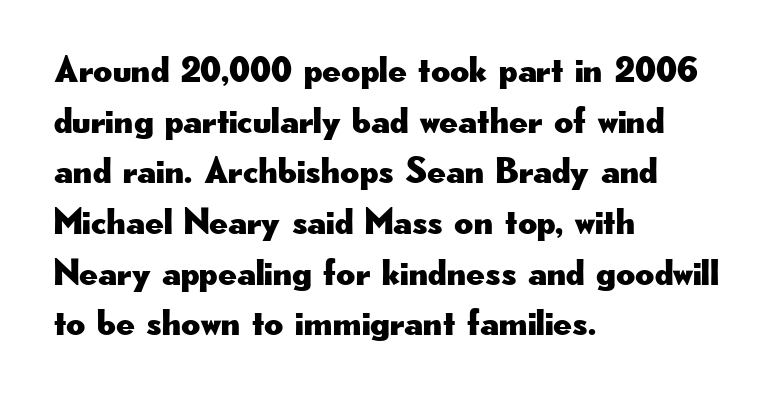
{"serif": "no", "italic": "no", "width": "wide", "stroke_contrast": "low", "x_height": "small", "monospaced": "no", "underline": "no", "align": "left", "line_spacing": "normal", "line_spacing_ratio": 1.37, "letter_spacing": "normal", "letter_spacing_em": 0.0, "glyph_px": 37}
